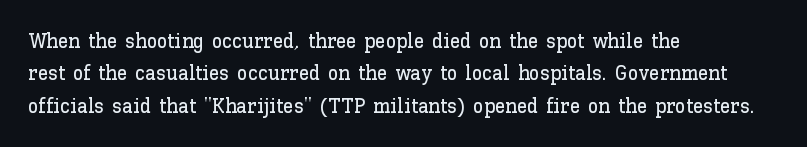
Glyph-to-glyph distance matches everyday printed text. Upright lettering throughout. Notice how descenders clear the ascenders below comfortably — that's standard leading. The strip under each line holds only bare page. Layout note: lines flush left.
